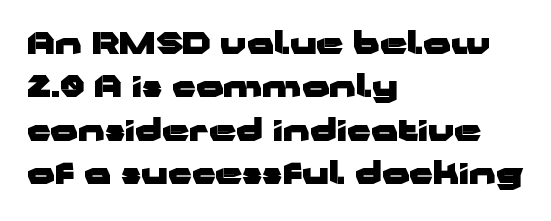
Q: Is the text bold? A: Yes.
Q: Is the text italic (slanted)? A: No, it is upright.
Q: Is the typeface a serif or a sans-serif typeface? A: Sans-serif.
Q: Is the text underlined? A: No.
Q: How is the paragraph aligned? A: Left-aligned.
Q: Is the spacing between letters normal or unusually wide? A: Normal.
Q: Is the spacing between lines tight, normal or loose? A: Normal.
Q: Width (condensed, normal, or wide)? A: Wide.
Q: Stroke contrast? A: Low.
Q: x-height? A: Medium.
Q: Monospaced? A: No.
